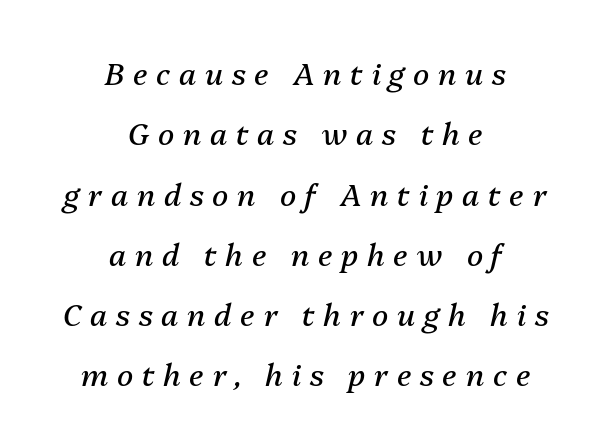
{"italic": "yes", "lean": "right", "slant_degrees": 13, "bold": "no", "weight": "regular", "width": "normal", "stroke_contrast": "medium", "x_height": "medium", "monospaced": "no", "underline": "no", "align": "center", "line_spacing": "loose", "line_spacing_ratio": 2.01, "letter_spacing": "wide", "letter_spacing_em": 0.29, "glyph_px": 30}
